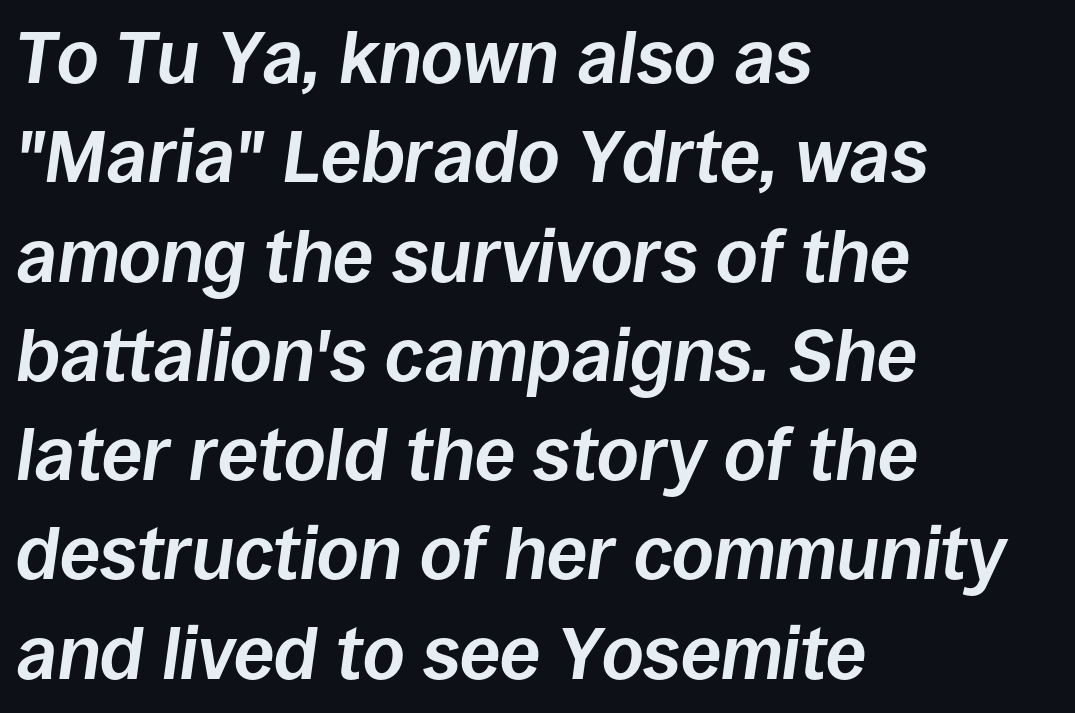
Q: Is the text bold? A: Yes.
Q: Is the text italic (slanted)? A: Yes, it leans right by about 8 degrees.
Q: Is the text underlined? A: No.
Q: How is the paragraph aligned? A: Left-aligned.
Q: Is the spacing between letters normal or unusually wide? A: Normal.
Q: Is the spacing between lines tight, normal or loose? A: Normal.
Q: Width (condensed, normal, or wide)? A: Normal.
Q: Stroke contrast? A: Low.
Q: x-height? A: Large.
Q: Monospaced? A: No.
